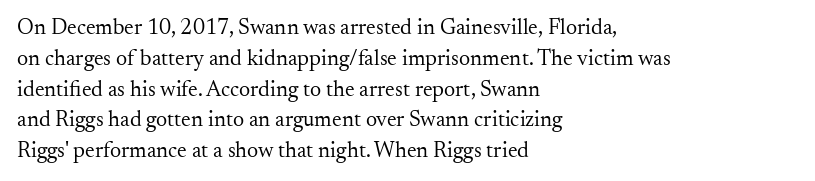
Summary of vertical rhythm: regular, with standard interline spacing. Short note: letters normally spaced. The font's upright variant was chosen for this text. Casual observation: everything's shoved over to the left.
